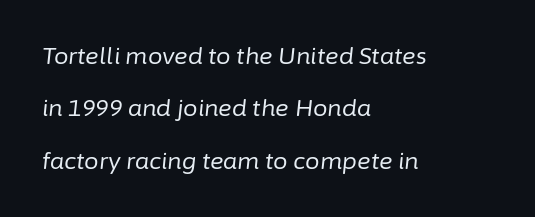
{"italic": "yes", "lean": "right", "slant_degrees": 6, "bold": "no", "underline": "no", "align": "left", "line_spacing": "loose", "line_spacing_ratio": 2.28, "letter_spacing": "normal", "letter_spacing_em": 0.0, "glyph_px": 23}
